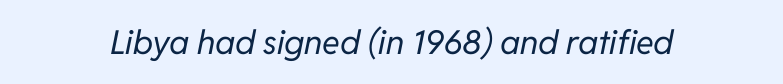
Is the type slanted? Yes — the strokes lean at a clear angle. These lines keep a tight, regular rhythm from letter to letter. Plain, unruled lines of type. These lines are rendered in a variable-pitch font. Weight: regular or lighter.
